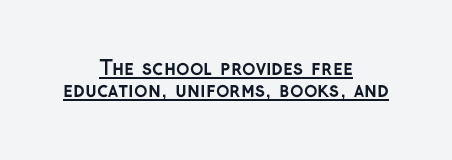
Q: Is the text bold? A: Yes.
Q: Is the text italic (slanted)? A: No, it is upright.
Q: Is the text underlined? A: Yes.
Q: How is the paragraph aligned? A: Centered.
Q: Is the spacing between letters normal or unusually wide? A: Normal.
Q: Is the spacing between lines tight, normal or loose? A: Tight.
